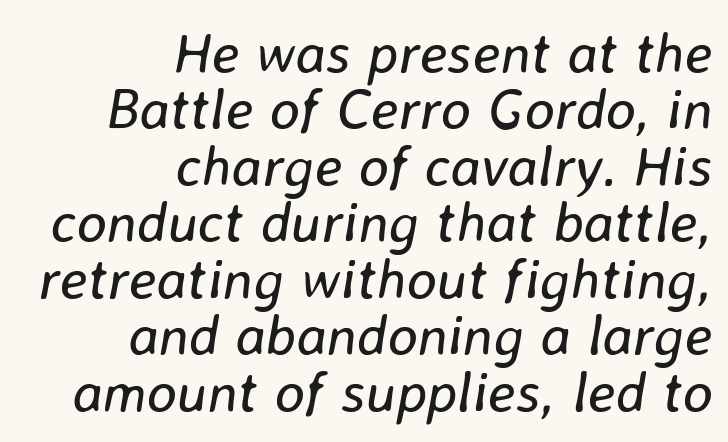
Q: Is the text bold? A: No.
Q: Is the text italic (slanted)? A: Yes, it leans right by about 8 degrees.
Q: Is the text underlined? A: No.
Q: How is the paragraph aligned? A: Right-aligned.
Q: Is the spacing between letters normal or unusually wide? A: Normal.
Q: Is the spacing between lines tight, normal or loose? A: Tight.
Q: Width (condensed, normal, or wide)? A: Normal.
Q: Stroke contrast? A: Low.
Q: x-height? A: Medium.
Q: Monospaced? A: No.
